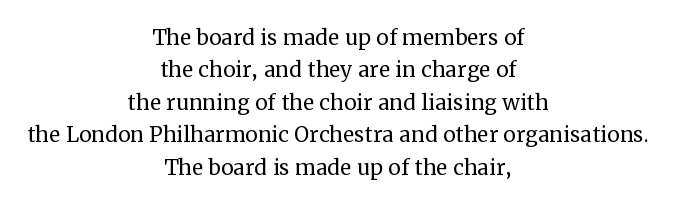
The image shows 28 px regular-weight serif type, upright; set centered, line spacing 1.16x, normal letter spacing, not underlined; medium stroke contrast and a medium x-height.
